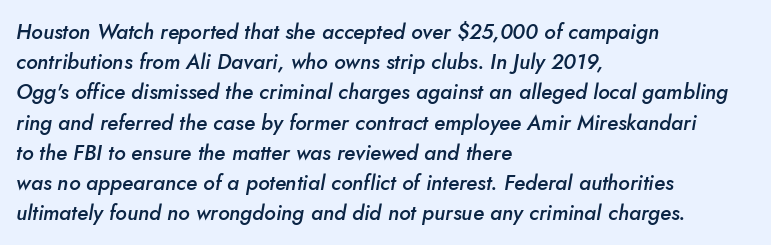
Is there much room between lines? A standard amount, neither cramped nor airy. Style check: oblique. The sample has been set in demibold, a notch under bold. The space directly below the letters is spotless.
